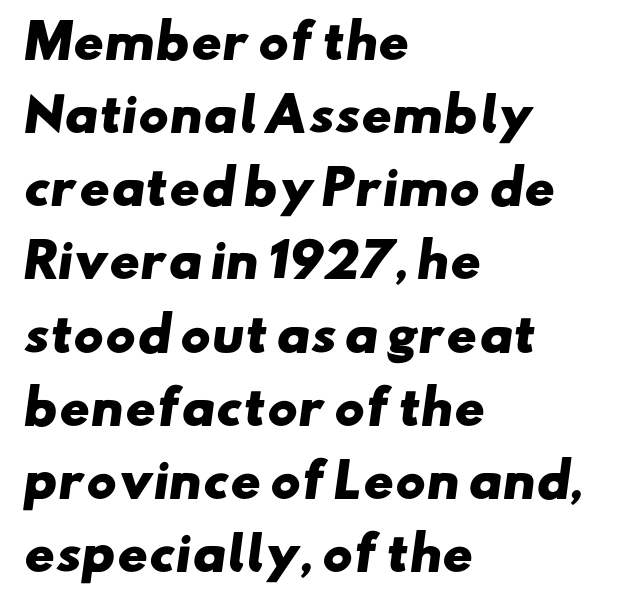
{"serif": "no", "bold": "yes", "weight": "heavy", "width": "wide", "stroke_contrast": "low", "x_height": "small", "monospaced": "no", "underline": "no", "align": "left", "line_spacing": "normal", "line_spacing_ratio": 1.59, "letter_spacing": "normal", "letter_spacing_em": 0.0, "glyph_px": 46}
